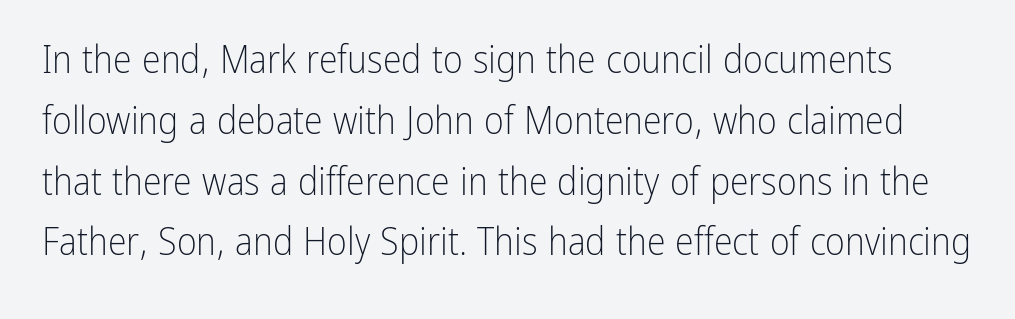
The image shows 38 px light, condensed sans-serif type, upright; set normal line spacing (1.6x), normal letter spacing, not underlined; low stroke contrast and a medium x-height.
